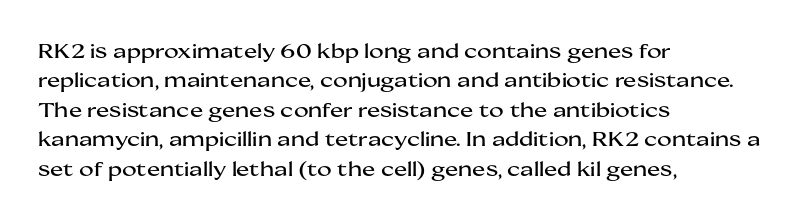
Q: Is the text italic (slanted)? A: No, it is upright.
Q: Is the text underlined? A: No.
Q: How is the paragraph aligned? A: Left-aligned.
Q: Is the spacing between letters normal or unusually wide? A: Normal.
Q: Is the spacing between lines tight, normal or loose? A: Normal.
